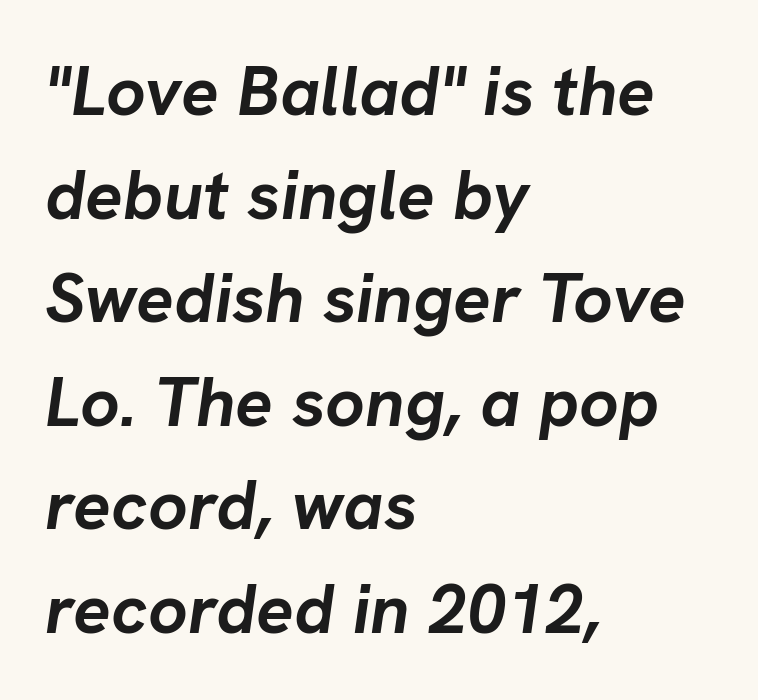
{"italic": "yes", "lean": "right", "slant_degrees": 8, "bold": "yes", "weight": "semibold", "width": "normal", "stroke_contrast": "low", "x_height": "medium", "monospaced": "no", "underline": "no", "align": "left", "line_spacing": "normal", "line_spacing_ratio": 1.48, "letter_spacing": "normal", "letter_spacing_em": 0.0, "glyph_px": 70}
